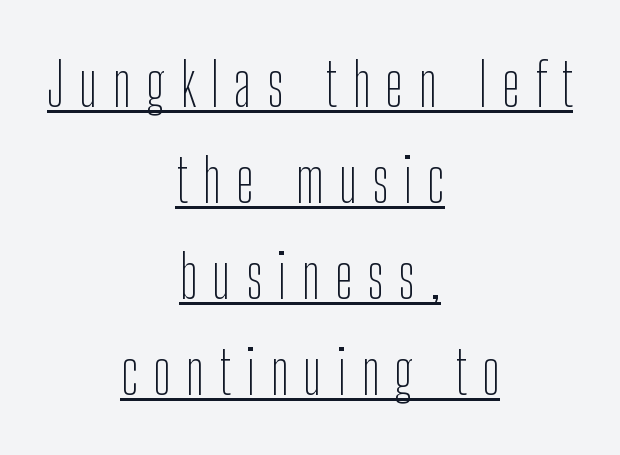
The image shows 60 px thin, condensed sans-serif type, upright; set centered, normal line spacing (1.6x), unusually wide letter spacing (+0.25 em), underlined; low stroke contrast and a medium x-height.
